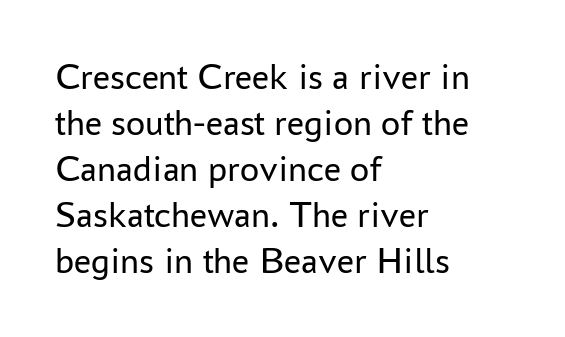
{"serif": "no", "italic": "no", "bold": "no", "weight": "regular", "width": "normal", "stroke_contrast": "low", "x_height": "medium", "monospaced": "no", "underline": "no", "align": "left", "line_spacing_ratio": 1.21, "letter_spacing": "normal", "letter_spacing_em": 0.0, "glyph_px": 38}
